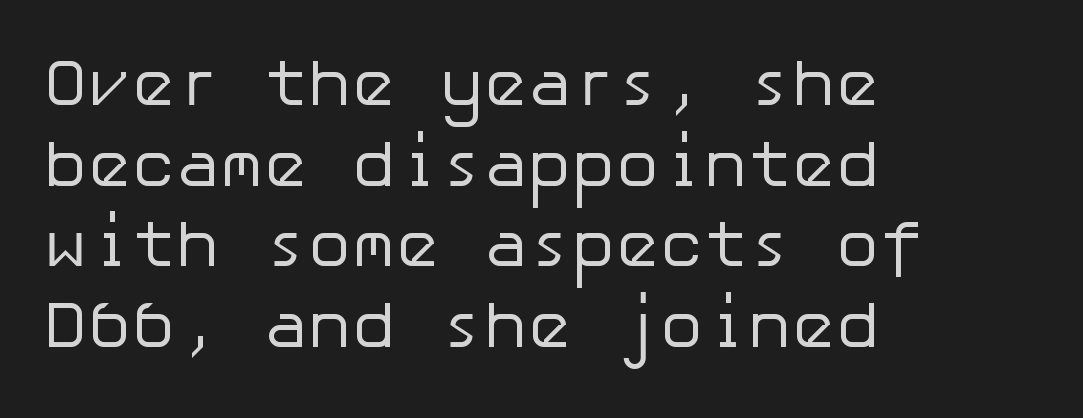
This is roman type, the default non-slanted kind. Decoration check: the copy has no underline. Every row of glyphs begins at an identical x-position on the left. How are the letters spaced? Ordinarily, with no added tracking. The typesetting does not lean heavy: it is not bold.
